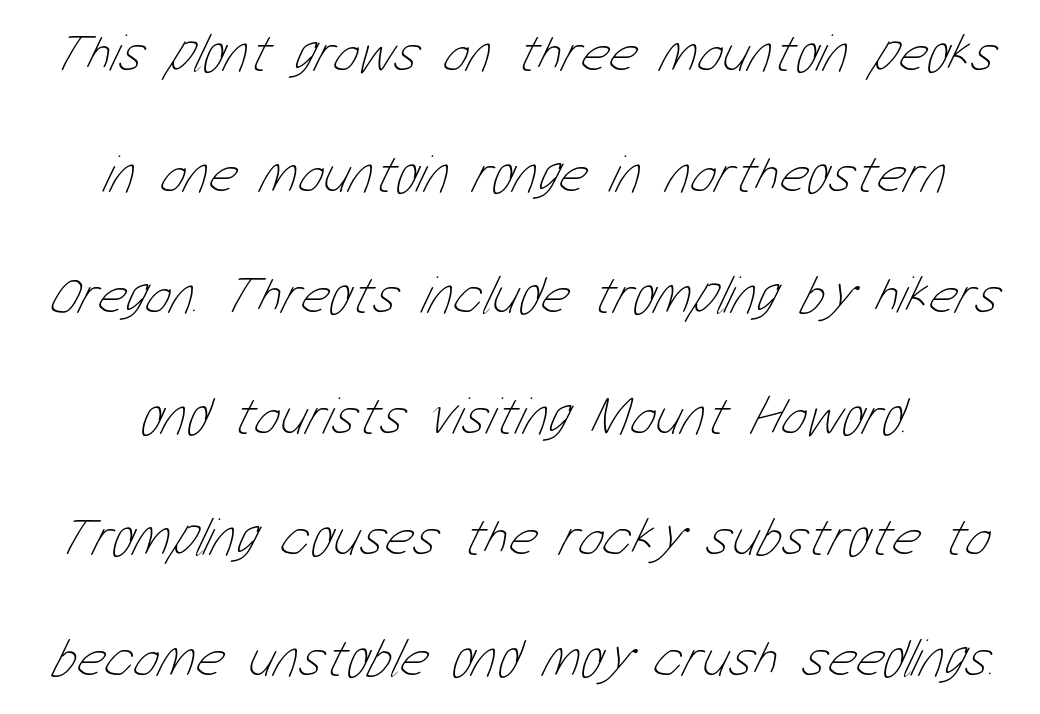
{"bold": "no", "weight": "thin", "width": "condensed", "stroke_contrast": "low", "x_height": "medium", "monospaced": "no", "underline": "no", "line_spacing": "loose", "line_spacing_ratio": 2.24, "letter_spacing": "normal", "letter_spacing_em": 0.0, "glyph_px": 54}
